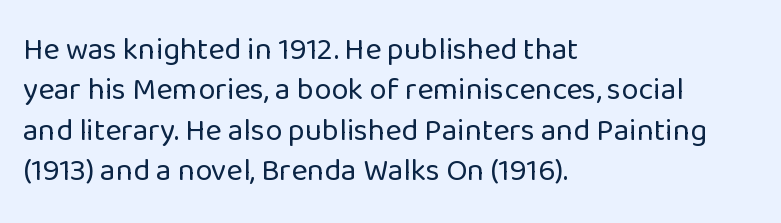
{"serif": "no", "italic": "no", "bold": "no", "weight": "regular", "width": "normal", "stroke_contrast": "low", "x_height": "medium", "monospaced": "no", "underline": "no", "align": "left", "line_spacing": "normal", "line_spacing_ratio": 1.3, "letter_spacing": "normal", "letter_spacing_em": 0.0, "glyph_px": 31}
